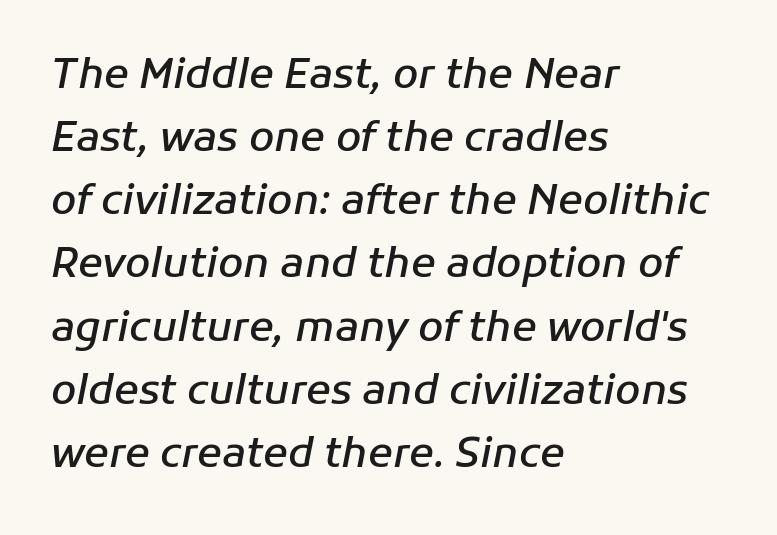
Note the varied advance widths — an 'i' is clearly narrower than an 'm'. Students, note that the glyphs here touch the page at normal intervals. Plain, unruled lines of type. The lettering tilts uniformly, giving the passage an italic look. This rendering uses left alignment, leaving the right contour irregular. Does the leading feel generous? No, just average.
